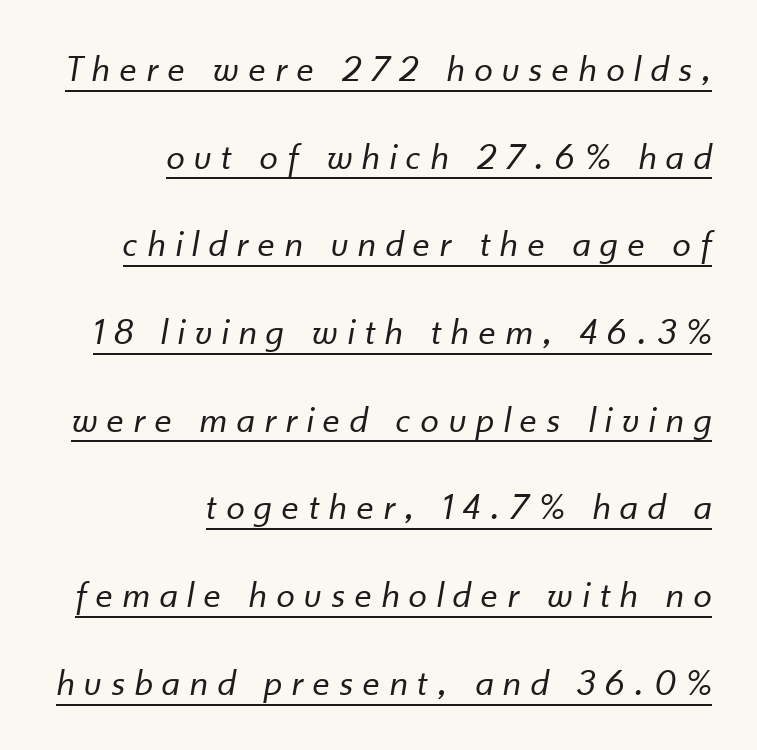
Do the characters align in a grid? No, the font is proportional. This reads as an unemphasized weight, regular at the heaviest. The paragraph has a hard right edge and a soft left edge. Characters follow at a spacing far wider than the type designer built in.
